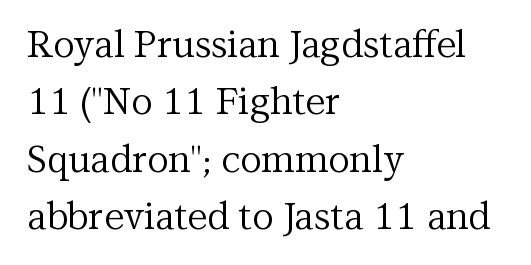
{"serif": "yes", "italic": "no", "bold": "no", "weight": "regular", "width": "normal", "stroke_contrast": "medium", "x_height": "medium", "monospaced": "no", "underline": "no", "align": "left", "line_spacing": "normal", "line_spacing_ratio": 1.55, "letter_spacing": "normal", "letter_spacing_em": 0.0, "glyph_px": 37}
